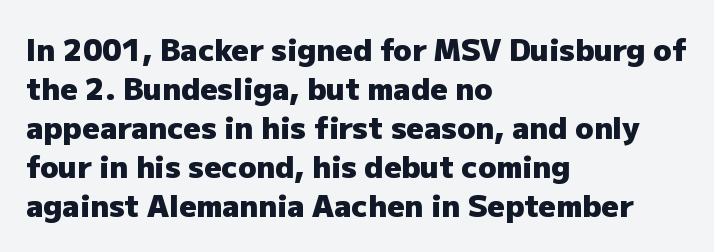
Q: Is the text bold? A: Yes.
Q: Is the text italic (slanted)? A: No, it is upright.
Q: Is the typeface a serif or a sans-serif typeface? A: Sans-serif.
Q: Is the text underlined? A: No.
Q: How is the paragraph aligned? A: Left-aligned.
Q: Is the spacing between letters normal or unusually wide? A: Normal.
Q: Is the spacing between lines tight, normal or loose? A: Normal.
Q: Width (condensed, normal, or wide)? A: Normal.
Q: Stroke contrast? A: Low.
Q: x-height? A: Medium.
Q: Monospaced? A: No.
